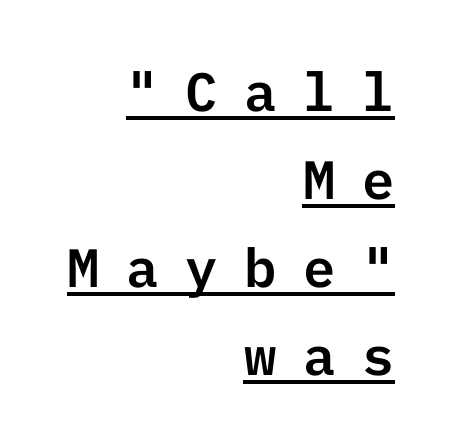
{"serif": "no", "italic": "no", "width": "normal", "stroke_contrast": "low", "x_height": "medium", "underline": "yes", "align": "right", "line_spacing": "normal", "line_spacing_ratio": 1.63, "letter_spacing": "wide", "letter_spacing_em": 0.49, "glyph_px": 54}
